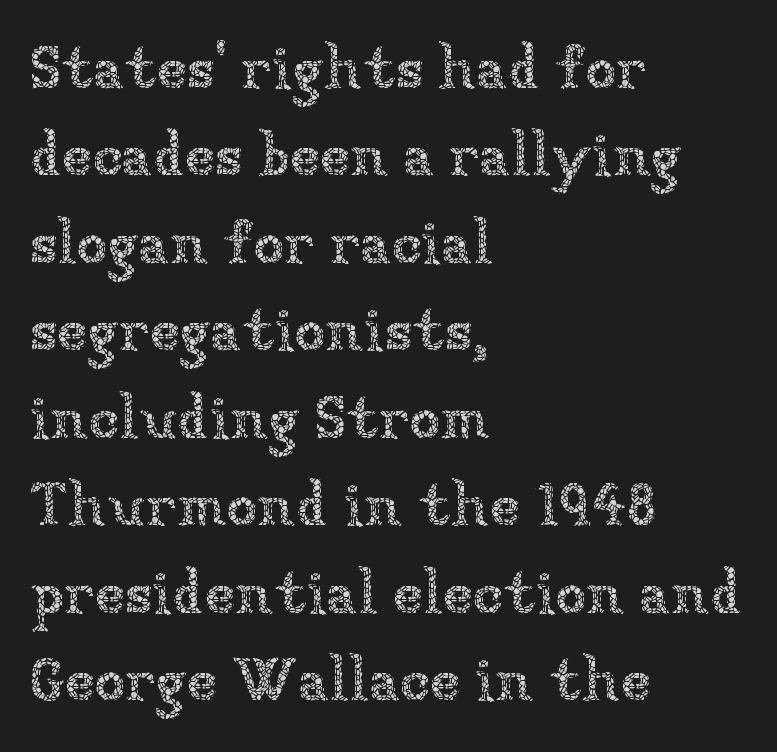
Q: Is the text bold? A: No.
Q: Is the text italic (slanted)? A: No, it is upright.
Q: Is the text underlined? A: No.
Q: How is the paragraph aligned? A: Left-aligned.
Q: Is the spacing between letters normal or unusually wide? A: Normal.
Q: Is the spacing between lines tight, normal or loose? A: Normal.
Q: Width (condensed, normal, or wide)? A: Normal.
Q: Stroke contrast? A: Low.
Q: x-height? A: Medium.
Q: Monospaced? A: No.
